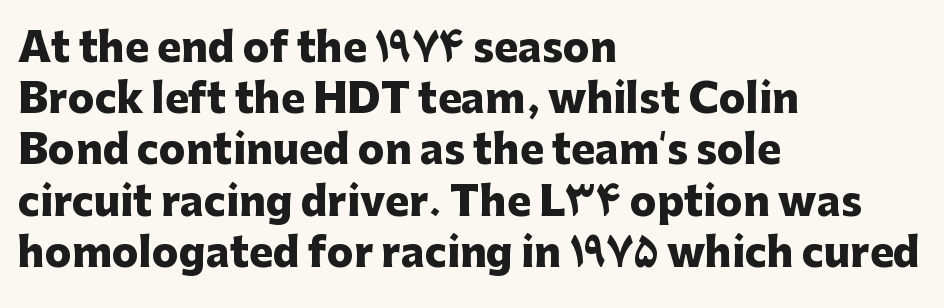
The glyphs in this specimen are sans serif. Characters remain perfectly vertical along every line. Note the varied advance widths — an 'i' is clearly narrower than an 'm'. The space directly below the letters is spotless.
